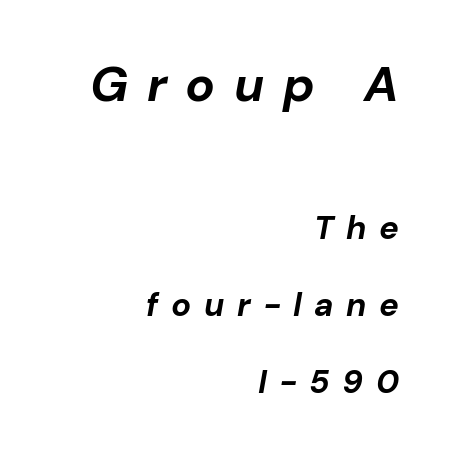
Caption: upper text group enlarged, lower text group reduced. A typesetter would call this heavily tracked-out type. Look at the stroke-to-counter ratio: heavy, a bold. The setting favours the right margin, as signatures and pull-quotes sometimes do. Beneath every word, the page is bare.
